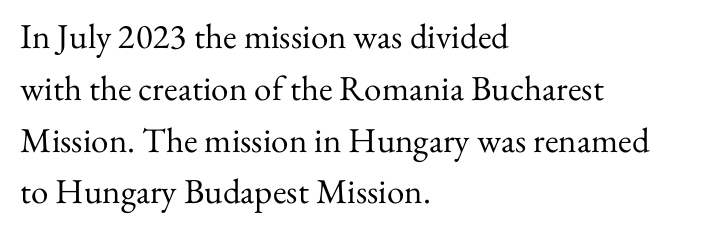
Q: Is the text bold? A: No.
Q: Is the text italic (slanted)? A: No, it is upright.
Q: Is the typeface a serif or a sans-serif typeface? A: Serif.
Q: Is the text underlined? A: No.
Q: How is the paragraph aligned? A: Left-aligned.
Q: Is the spacing between letters normal or unusually wide? A: Normal.
Q: Is the spacing between lines tight, normal or loose? A: Normal.
Q: Width (condensed, normal, or wide)? A: Normal.
Q: Stroke contrast? A: Medium.
Q: x-height? A: Small.
Q: Monospaced? A: No.
